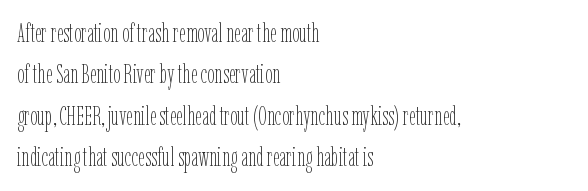
Each stroke keeps to a modest, everyday thickness or less. Whoever set this chose a conventional vertical rhythm. Caption: multi-line text, flush left, ragged right. Underlining? Definitely not there.
